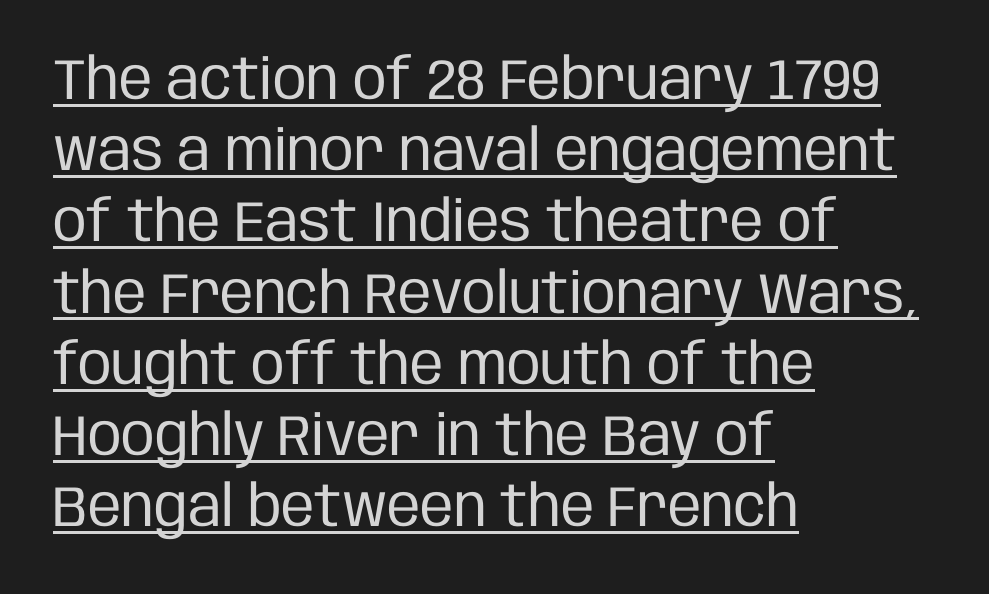
The paragraph shown leans on its left margin. Somebody hit Ctrl+U on this one — the words are underlined. Notice how the stems are strictly vertical — no italics here. You could not count columns in this text — the font is proportionally spaced. Grotesque or geometric, the face here clearly has no serifs.
